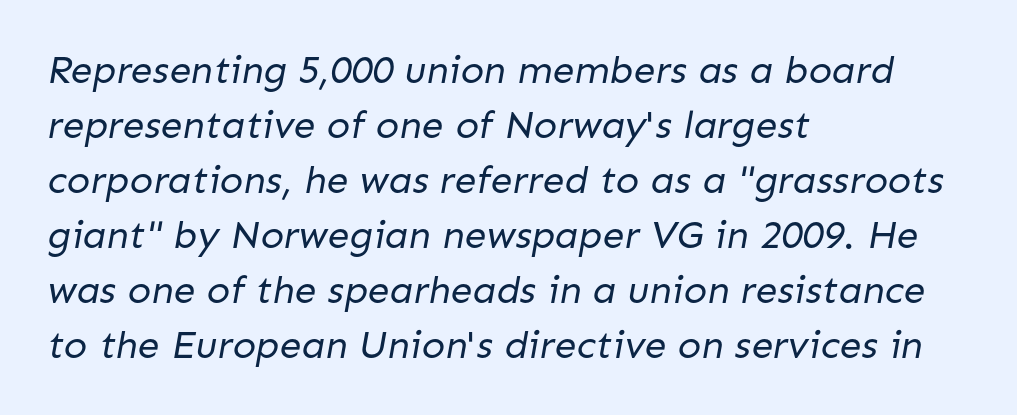
The image shows 39 px regular-weight sans-serif type; set left-aligned, normal line spacing (1.41x), normal letter spacing, not underlined; low stroke contrast and a medium x-height.
